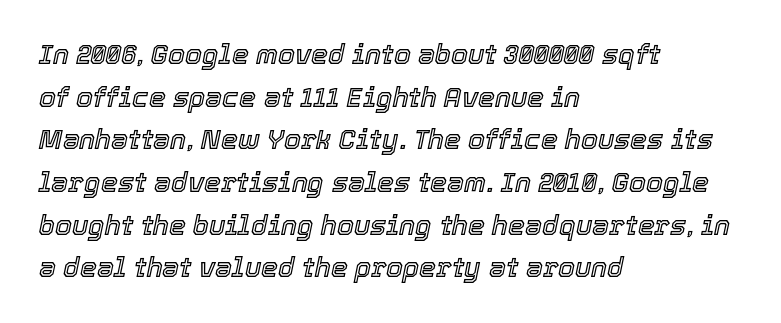
The image shows 27 px text type, italic (leaning right); set left-aligned, normal line spacing (1.58x), normal letter spacing, not underlined.
